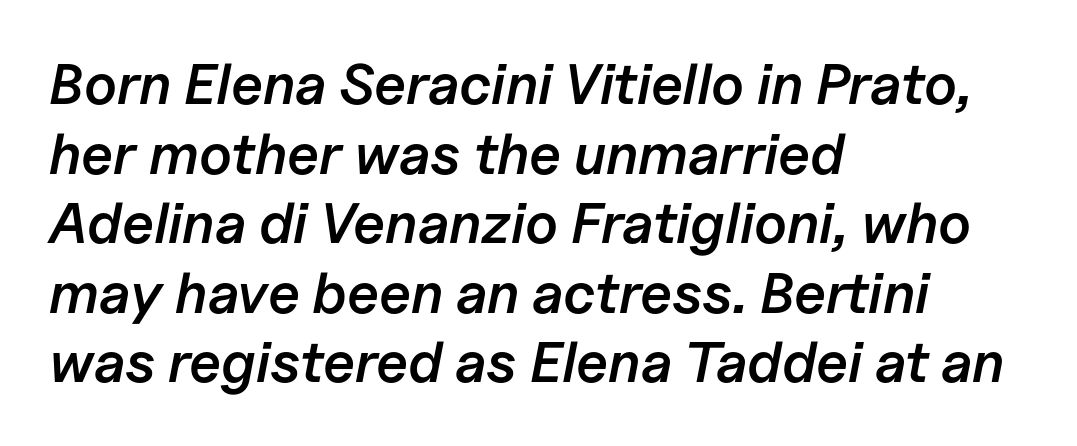
{"italic": "yes", "lean": "right", "slant_degrees": 11, "bold": "semi", "weight": "semibold", "width": "normal", "stroke_contrast": "low", "x_height": "medium", "monospaced": "no", "underline": "no", "align": "left", "line_spacing_ratio": 1.22, "letter_spacing": "normal", "letter_spacing_em": 0.0, "glyph_px": 57}
